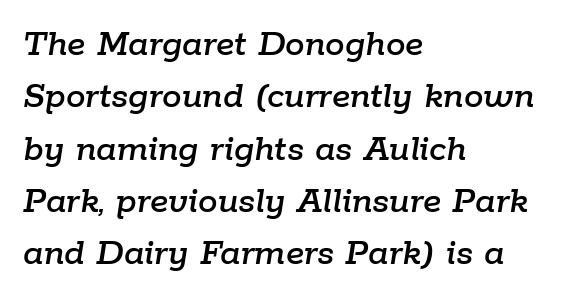
{"italic": "yes", "lean": "right", "slant_degrees": 9, "width": "normal", "stroke_contrast": "low", "x_height": "medium", "monospaced": "no", "underline": "no", "align": "left", "line_spacing": "normal", "line_spacing_ratio": 1.34, "letter_spacing": "normal", "letter_spacing_em": 0.0, "glyph_px": 39}
